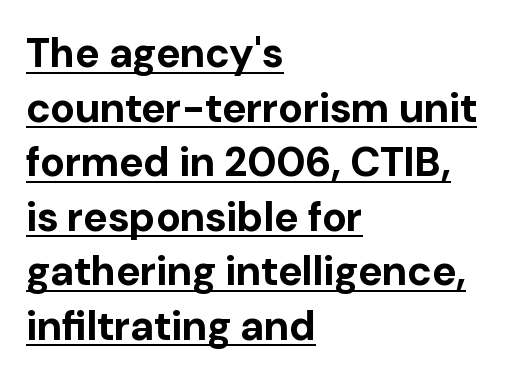
Q: Is the text bold? A: Yes.
Q: Is the text italic (slanted)? A: No, it is upright.
Q: Is the typeface a serif or a sans-serif typeface? A: Sans-serif.
Q: Is the text underlined? A: Yes.
Q: How is the paragraph aligned? A: Left-aligned.
Q: Is the spacing between letters normal or unusually wide? A: Normal.
Q: Is the spacing between lines tight, normal or loose? A: Normal.
Q: Width (condensed, normal, or wide)? A: Normal.
Q: Stroke contrast? A: Low.
Q: x-height? A: Medium.
Q: Monospaced? A: No.
